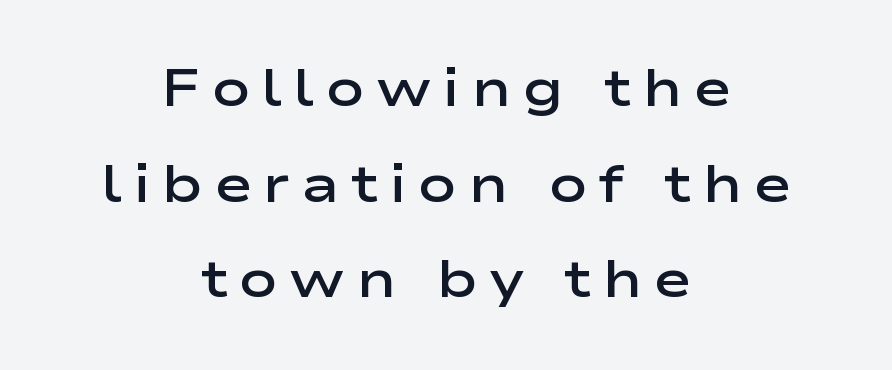
{"serif": "no", "italic": "no", "bold": "semi", "weight": "semibold", "width": "wide", "stroke_contrast": "low", "x_height": "medium", "monospaced": "no", "underline": "no", "align": "center", "line_spacing_ratio": 1.84, "letter_spacing": "wide", "letter_spacing_em": 0.21, "glyph_px": 52}
